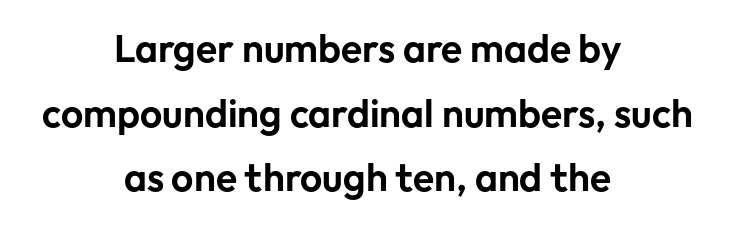
The image shows 39 px sans-serif type, upright; set centered, normal line spacing (1.66x), normal letter spacing, not underlined; low stroke contrast and a medium x-height.
